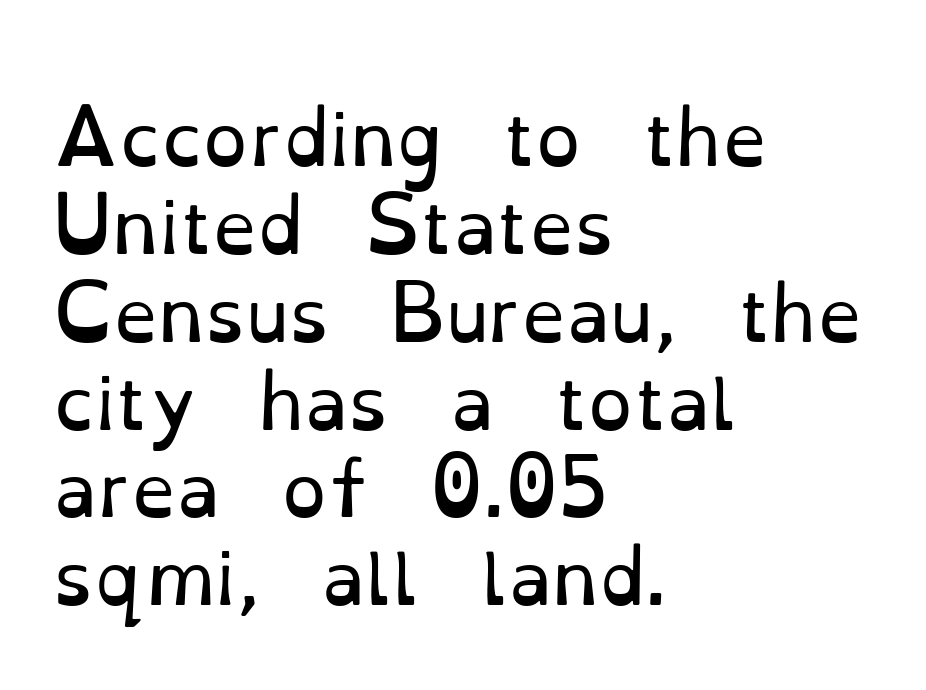
{"serif": "yes", "italic": "no", "bold": "no", "weight": "regular", "width": "normal", "stroke_contrast": "low", "x_height": "small", "monospaced": "no", "underline": "no", "align": "left", "line_spacing_ratio": 1.22, "letter_spacing": "normal", "letter_spacing_em": 0.0, "glyph_px": 72}
